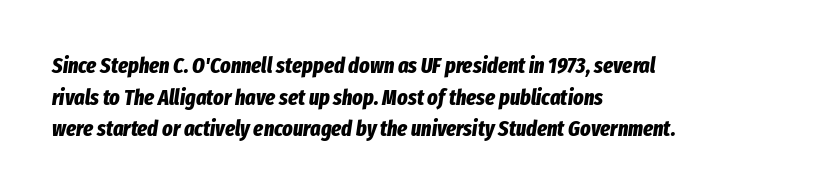
Where is the straight margin? On the left. A typesetter would mark this as italic. Is the letter spacing exaggerated? No — it looks like the ordinary default. Students, this is bold: see how much ink each stroke carries. The space between consecutive lines is moderate. Words float on clear page, feet unadorned.
